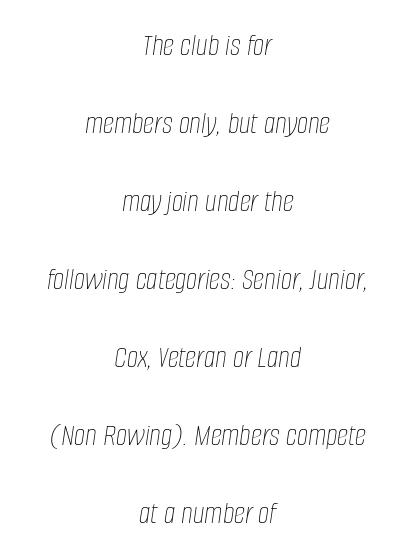
The image shows 32 px thin, condensed type, italic (leaning right); set centered, loose line spacing (2.44x), normal letter spacing, not underlined; low stroke contrast and a large x-height.
